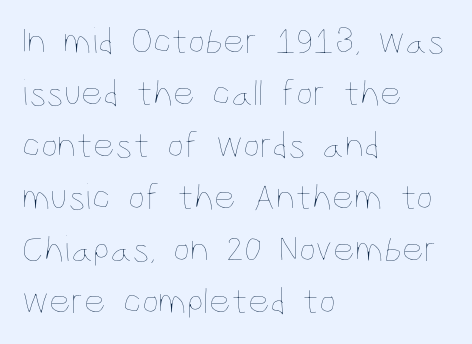
The type sits square on the baseline with zero lean. Vertical stems look standard width or narrower in stroke. The passage shown is not underscored anywhere. A typesetter would call this zero additional tracking. These lines are set flush left with a ragged right edge. Regular leading.
